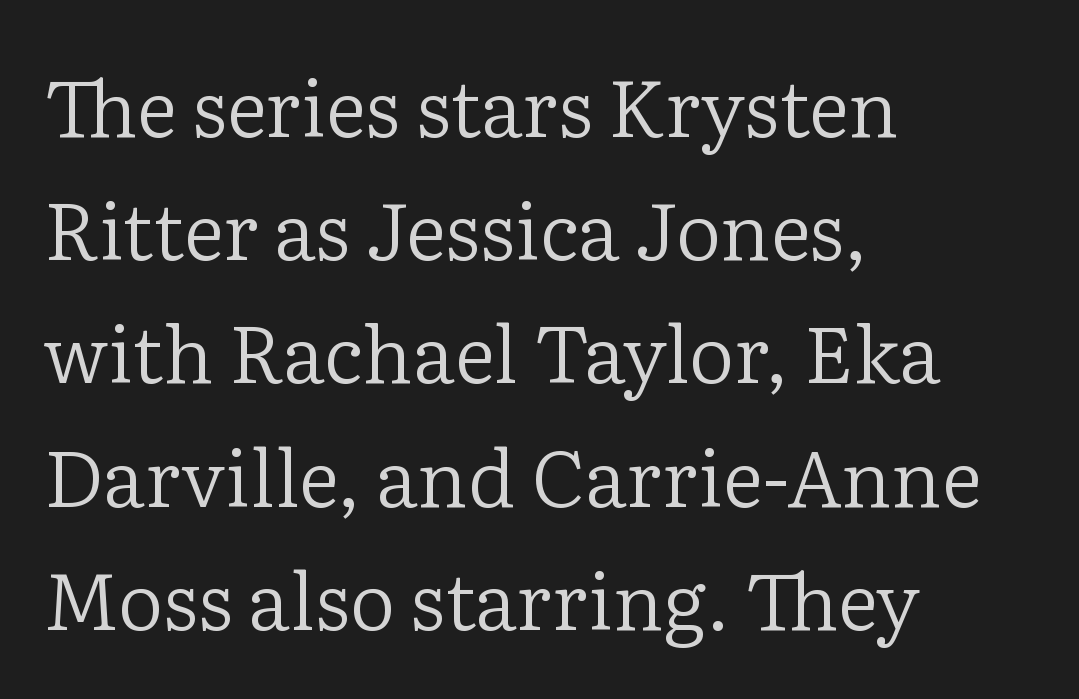
Q: Is the text bold? A: No.
Q: Is the text italic (slanted)? A: No, it is upright.
Q: Is the typeface a serif or a sans-serif typeface? A: Serif.
Q: Is the text underlined? A: No.
Q: How is the paragraph aligned? A: Left-aligned.
Q: Is the spacing between letters normal or unusually wide? A: Normal.
Q: Is the spacing between lines tight, normal or loose? A: Normal.
Q: Width (condensed, normal, or wide)? A: Normal.
Q: Stroke contrast? A: Low.
Q: x-height? A: Medium.
Q: Monospaced? A: No.
